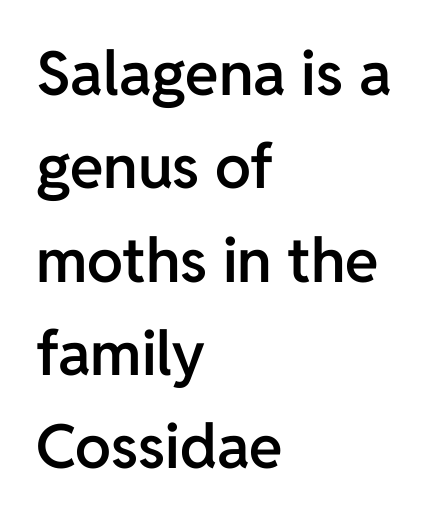
Visually the block forms a straight wall on the left and a jagged coastline on the right. The face used here is proportionally spaced, like ordinary book or web type. Has an underline been added? It has not. Summary of weight: moderately heavy, a semibold. Serif or sans? Sans — the stroke terminals are bare.
